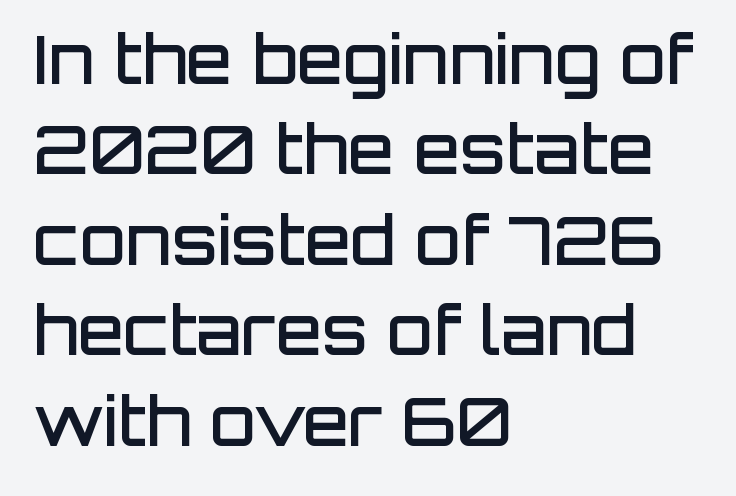
{"serif": "no", "italic": "no", "bold": "semi", "weight": "semibold", "width": "normal", "stroke_contrast": "low", "x_height": "large", "monospaced": "no", "underline": "no", "align": "left", "line_spacing": "normal", "line_spacing_ratio": 1.35, "letter_spacing": "normal", "letter_spacing_em": 0.0, "glyph_px": 67}
